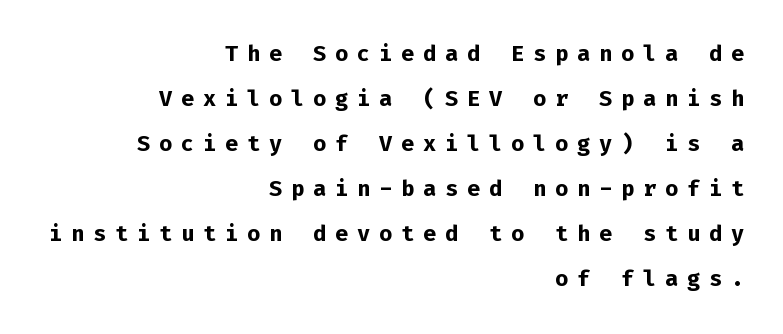
Compared with typical body copy, the letter spacing here is much looser. Horizontal bands of white between lines are thick stripes. Check under the words: just untouched page. The passage is arranged like a letterhead date or caption credit — flush right. Weight: bold.
